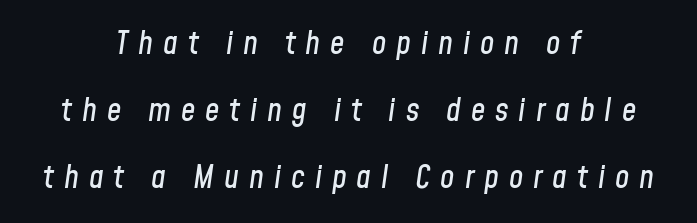
{"italic": "yes", "lean": "right", "slant_degrees": 8, "width": "condensed", "stroke_contrast": "low", "x_height": "medium", "monospaced": "no", "underline": "no", "align": "center", "line_spacing": "loose", "line_spacing_ratio": 2.09, "letter_spacing": "wide", "letter_spacing_em": 0.31, "glyph_px": 32}
